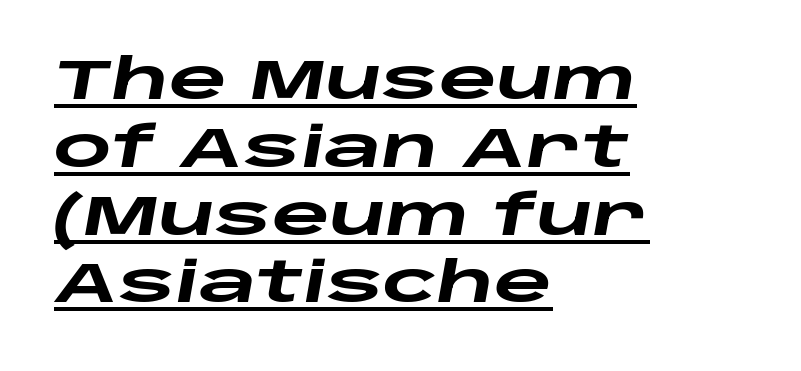
The image shows 56 px heavy, wide type, italic (leaning right); set left-aligned, line spacing 1.21x, normal letter spacing, underlined; low stroke contrast and a large x-height.
